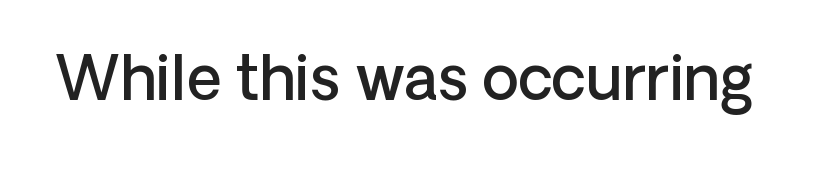
Q: Is the text bold? A: Semi-bold.
Q: Is the text italic (slanted)? A: No, it is upright.
Q: Is the typeface a serif or a sans-serif typeface? A: Sans-serif.
Q: Is the text underlined? A: No.
Q: Is the spacing between letters normal or unusually wide? A: Normal.
Q: Width (condensed, normal, or wide)? A: Normal.
Q: Stroke contrast? A: Low.
Q: x-height? A: Medium.
Q: Monospaced? A: No.
